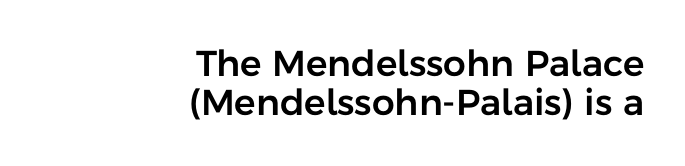
Q: Is the text italic (slanted)? A: No, it is upright.
Q: Is the typeface a serif or a sans-serif typeface? A: Sans-serif.
Q: Is the text underlined? A: No.
Q: How is the paragraph aligned? A: Right-aligned.
Q: Is the spacing between letters normal or unusually wide? A: Normal.
Q: Is the spacing between lines tight, normal or loose? A: Tight.
Q: Width (condensed, normal, or wide)? A: Normal.
Q: Stroke contrast? A: Low.
Q: x-height? A: Medium.
Q: Monospaced? A: No.
